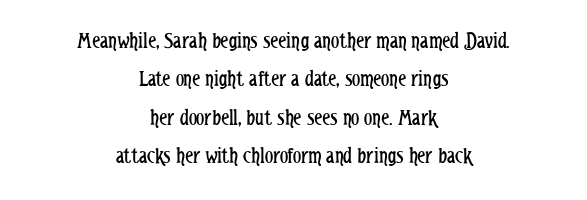
Q: Is the text bold? A: No.
Q: Is the text italic (slanted)? A: No, it is upright.
Q: Is the text underlined? A: No.
Q: How is the paragraph aligned? A: Centered.
Q: Is the spacing between letters normal or unusually wide? A: Normal.
Q: Is the spacing between lines tight, normal or loose? A: Normal.
